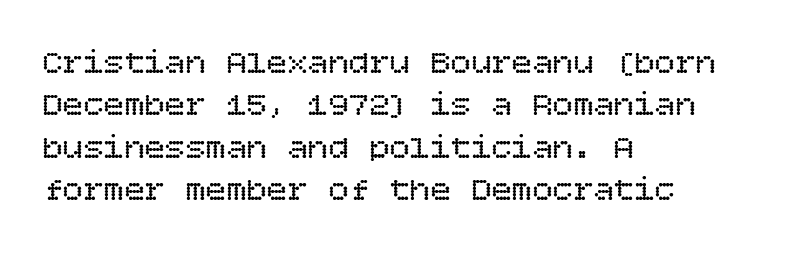
A classic flush-left, rag-right setting is used for this passage. How are the letters spaced? Ordinarily, with no added tracking. The string is rendered with underlining switched off. When letters stand straight like this, we call the style roman or upright. Stems here are at most as thick as an everyday book face.
